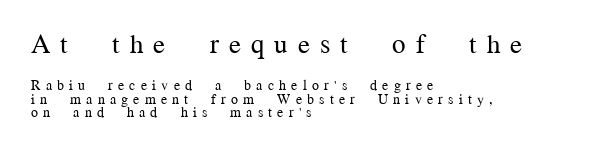
The image shows 27 px text type, upright; set left-aligned, tight line spacing (0.95x), unusually wide letter spacing (+0.37 em), not underlined; the first (top) block is 1.93x larger.
